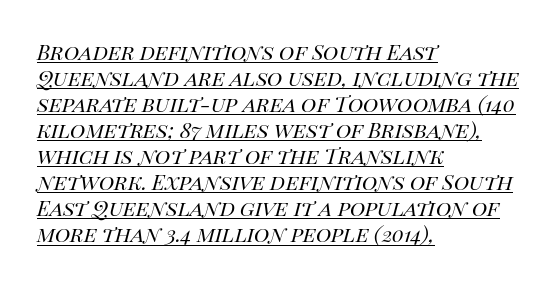
{"italic": "yes", "lean": "right", "slant_degrees": 14, "bold": "no", "underline": "yes", "align": "left", "line_spacing_ratio": 1.24, "letter_spacing": "normal", "letter_spacing_em": 0.0, "glyph_px": 21}
